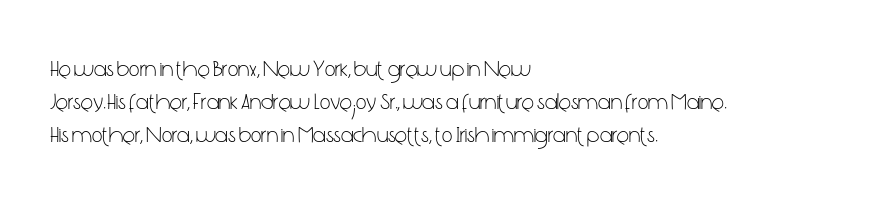
Q: Is the text bold? A: No.
Q: Is the text italic (slanted)? A: No, it is upright.
Q: Is the text underlined? A: No.
Q: How is the paragraph aligned? A: Left-aligned.
Q: Is the spacing between letters normal or unusually wide? A: Normal.
Q: Is the spacing between lines tight, normal or loose? A: Normal.
